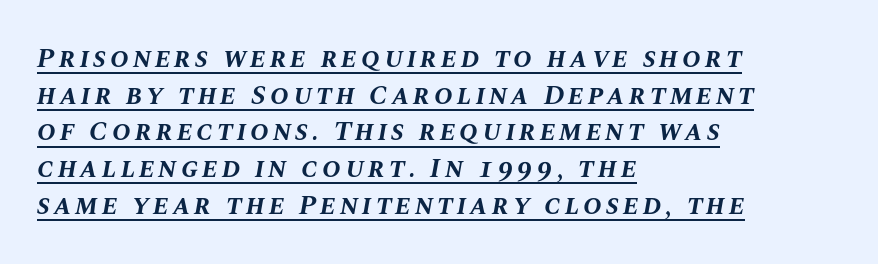
{"italic": "yes", "lean": "right", "slant_degrees": 10, "bold": "yes", "weight": "bold", "width": "normal", "stroke_contrast": "medium", "x_height": "large", "monospaced": "no", "underline": "yes", "align": "left", "line_spacing": "normal", "line_spacing_ratio": 1.31, "glyph_px": 28}
